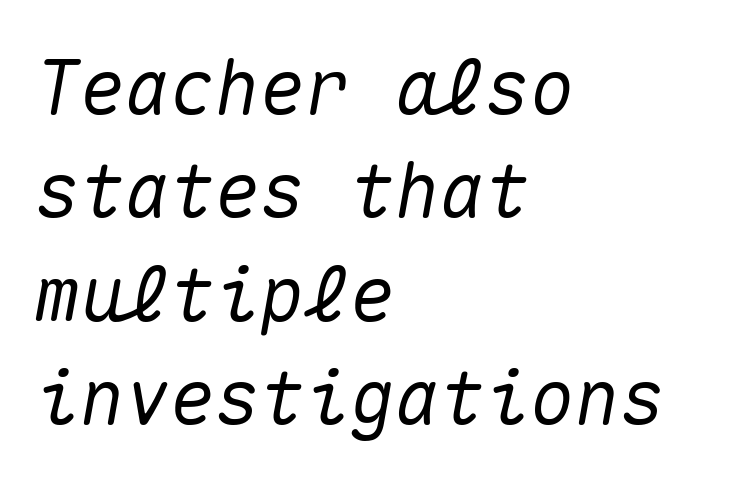
The specimen reads as italic at a glance. Left-aligned paragraph, ragged on the right. You could count columns in this text — the font is strictly monospaced. Underline: absent. Nobody touched the tracking dial on this one. Normally led — the rows are evenly, conventionally spaced.
